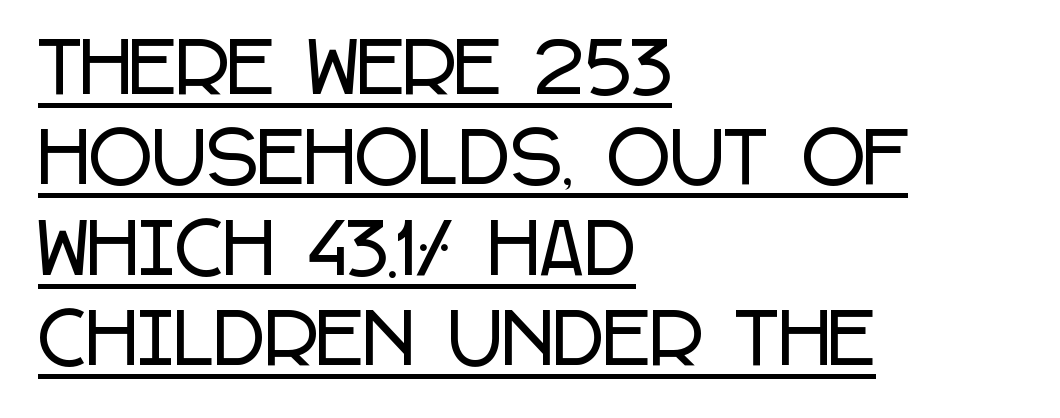
The image shows 69 px condensed sans-serif type, upright; set left-aligned, normal line spacing (1.31x), normal letter spacing, underlined; low stroke contrast and a large x-height.
